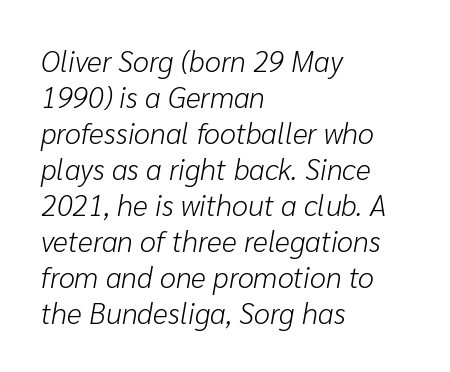
Q: Is the text bold? A: No.
Q: Is the text italic (slanted)? A: Yes, it leans right by about 10 degrees.
Q: Is the text underlined? A: No.
Q: How is the paragraph aligned? A: Left-aligned.
Q: Is the spacing between letters normal or unusually wide? A: Normal.
Q: Width (condensed, normal, or wide)? A: Normal.
Q: Stroke contrast? A: Low.
Q: x-height? A: Medium.
Q: Monospaced? A: No.
